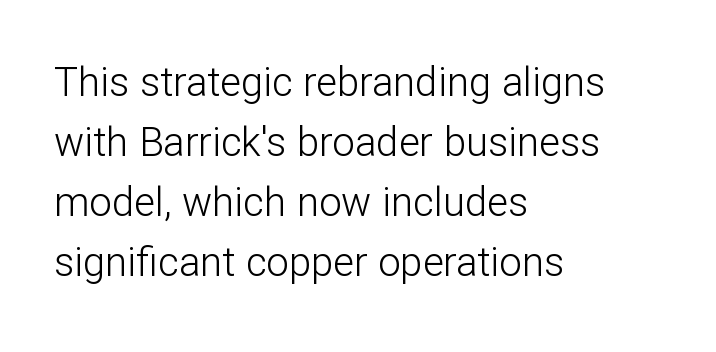
The image shows 40 px light sans-serif type, upright; set left-aligned, normal line spacing (1.5x), normal letter spacing, not underlined; low stroke contrast and a medium x-height.
